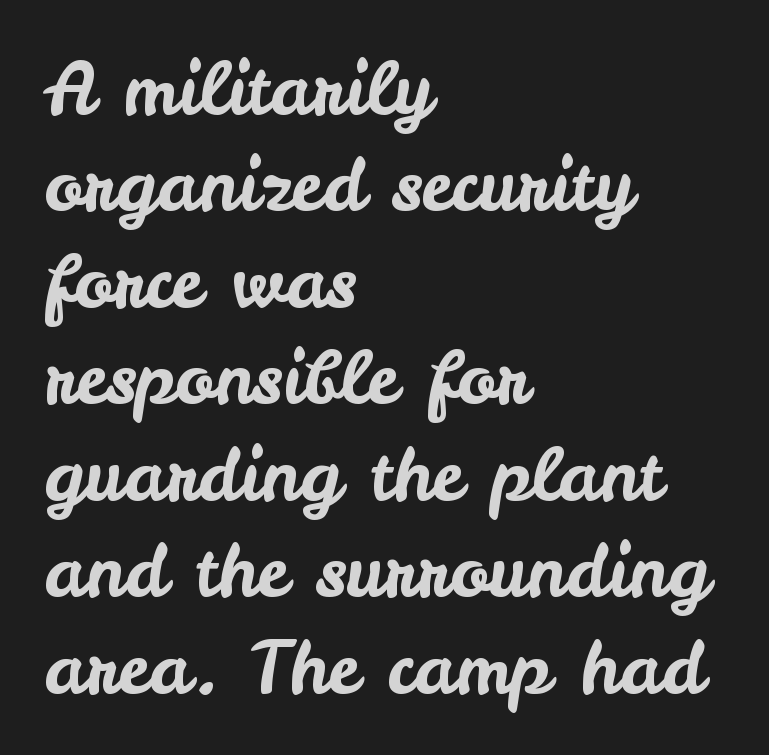
Q: Is the text italic (slanted)? A: Yes.
Q: Is the typeface a serif or a sans-serif typeface? A: Sans-serif.
Q: Is the text underlined? A: No.
Q: How is the paragraph aligned? A: Left-aligned.
Q: Is the spacing between letters normal or unusually wide? A: Normal.
Q: Is the spacing between lines tight, normal or loose? A: Normal.
Q: Width (condensed, normal, or wide)? A: Normal.
Q: Stroke contrast? A: Low.
Q: x-height? A: Small.
Q: Monospaced? A: No.
